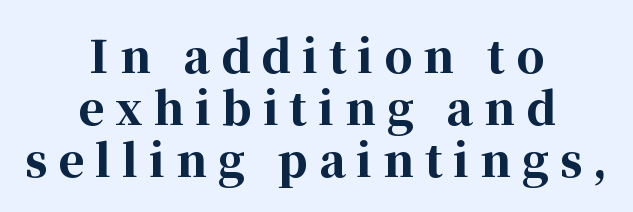
Q: Is the text bold? A: Yes.
Q: Is the text italic (slanted)? A: No, it is upright.
Q: Is the typeface a serif or a sans-serif typeface? A: Serif.
Q: Is the text underlined? A: No.
Q: How is the paragraph aligned? A: Centered.
Q: Is the spacing between letters normal or unusually wide? A: Unusually wide.
Q: Width (condensed, normal, or wide)? A: Normal.
Q: Stroke contrast? A: High.
Q: x-height? A: Medium.
Q: Monospaced? A: No.
